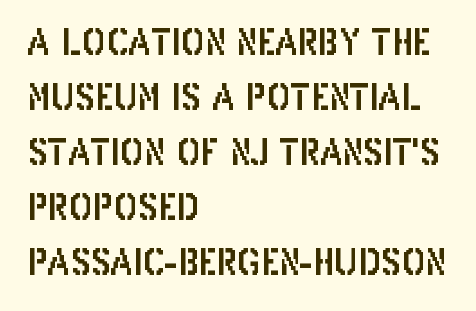
The image shows 36 px condensed sans-serif type, upright; set left-aligned, normal line spacing (1.53x), normal letter spacing, not underlined; low stroke contrast and a large x-height.
